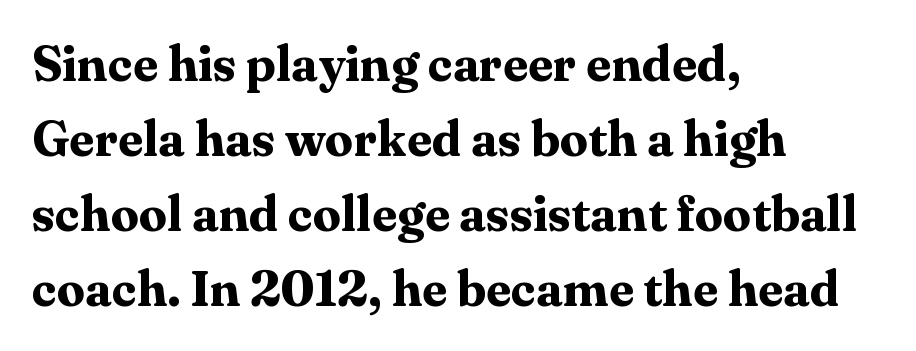
{"serif": "yes", "italic": "no", "bold": "yes", "weight": "bold", "width": "normal", "stroke_contrast": "medium", "x_height": "medium", "monospaced": "no", "underline": "no", "align": "left", "line_spacing": "normal", "line_spacing_ratio": 1.5, "letter_spacing": "normal", "letter_spacing_em": 0.0, "glyph_px": 50}
